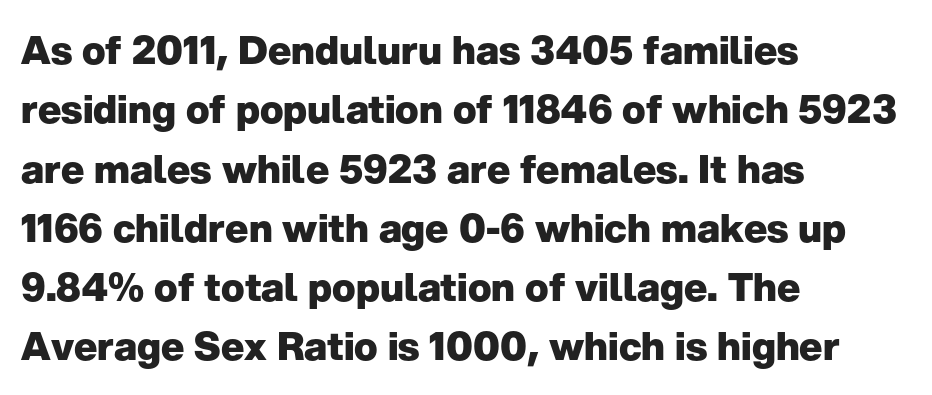
{"serif": "no", "italic": "no", "bold": "yes", "weight": "heavy", "width": "normal", "stroke_contrast": "low", "x_height": "medium", "monospaced": "no", "underline": "no", "align": "left", "line_spacing": "normal", "line_spacing_ratio": 1.52, "letter_spacing": "normal", "letter_spacing_em": 0.0, "glyph_px": 39}
